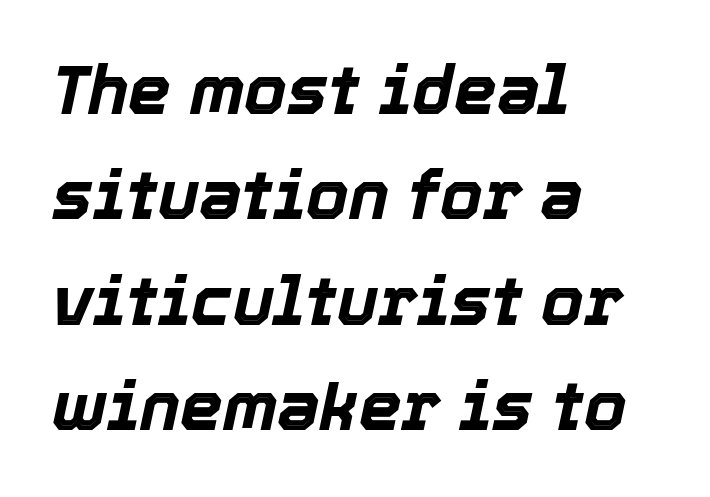
{"italic": "yes", "lean": "right", "slant_degrees": 12, "bold": "yes", "weight": "bold", "width": "normal", "x_height": "medium", "monospaced": "no", "underline": "no", "align": "left", "line_spacing": "normal", "line_spacing_ratio": 1.55, "letter_spacing": "normal", "letter_spacing_em": 0.0, "glyph_px": 68}
